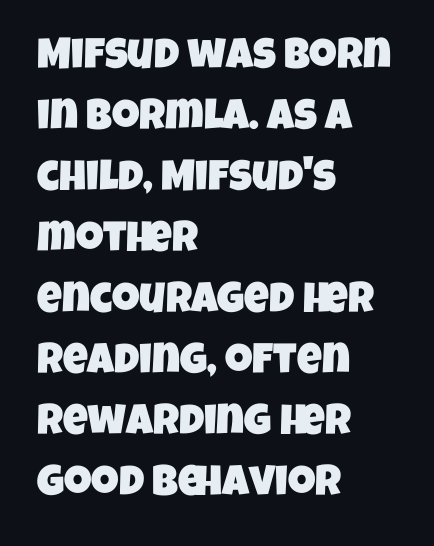
Each row of text sits above clean, open space. Visually the block forms a straight wall on the left and a jagged coastline on the right. This sample has the flowing, uneven cadence of proportional lettering. Glyph-to-glyph distance matches everyday printed text.
